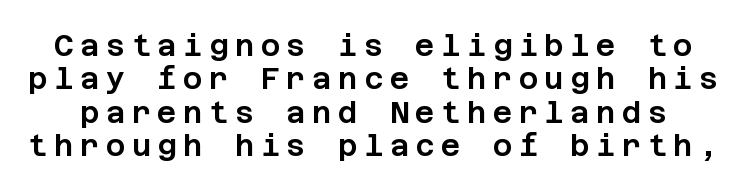
No italicization has been applied; the sample stays upright. Decoration check: the copy has no underline. Short note: letters widely spaced. Honestly, the rows look squashed on top of each other. Grotesque or geometric, the face here clearly has no serifs.
